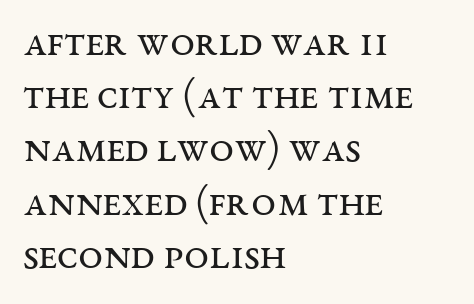
{"serif": "yes", "italic": "no", "bold": "no", "weight": "regular", "width": "wide", "stroke_contrast": "medium", "x_height": "large", "monospaced": "no", "underline": "no", "align": "left", "line_spacing_ratio": 1.21, "letter_spacing": "normal", "letter_spacing_em": 0.0, "glyph_px": 44}
